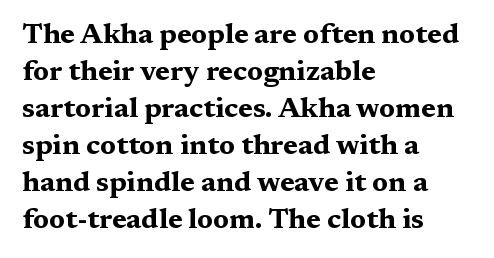
The image shows 28 px bold, wide serif type, upright; set left-aligned, normal line spacing (1.32x), normal letter spacing, not underlined; medium stroke contrast and a medium x-height.
